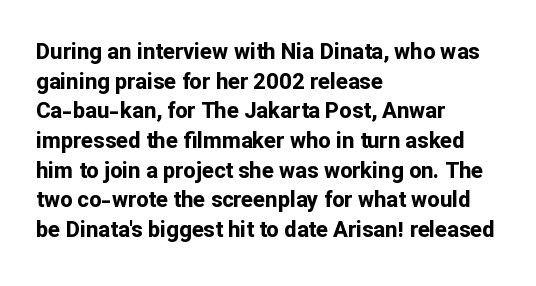
The image shows 22 px bold type, upright; set left-aligned, normal line spacing (1.35x), normal letter spacing, not underlined.
